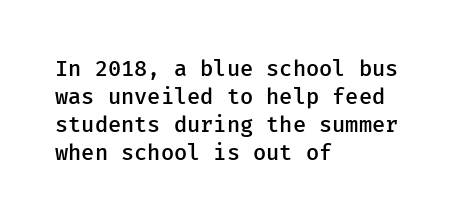
Q: Is the text bold? A: Semi-bold.
Q: Is the text italic (slanted)? A: No, it is upright.
Q: Is the text underlined? A: No.
Q: How is the paragraph aligned? A: Left-aligned.
Q: Is the spacing between letters normal or unusually wide? A: Normal.
Q: Is the spacing between lines tight, normal or loose? A: Normal.
